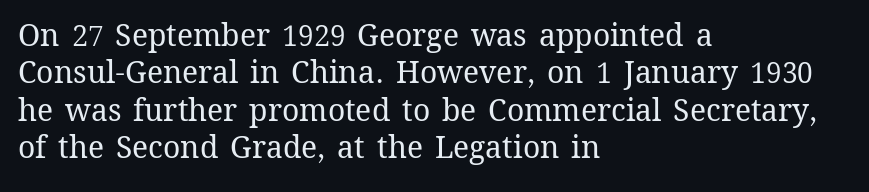
The image shows 30 px regular-weight type, upright; set left-aligned, normal line spacing (1.25x), normal letter spacing, not underlined; medium stroke contrast and a medium x-height.
